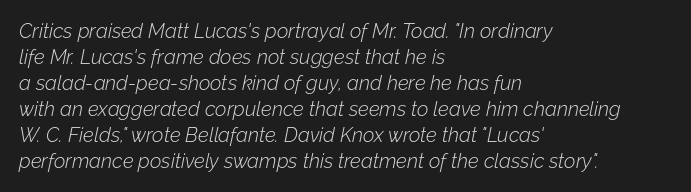
The image shows 20 px text type, italic (leaning right); set left-aligned, normal line spacing (1.3x), normal letter spacing, not underlined.
